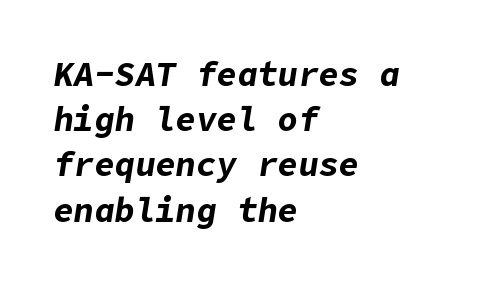
{"italic": "yes", "lean": "right", "slant_degrees": 9, "bold": "yes", "weight": "bold", "width": "normal", "stroke_contrast": "low", "x_height": "medium", "underline": "no", "align": "left", "line_spacing": "normal", "line_spacing_ratio": 1.33, "letter_spacing": "normal", "letter_spacing_em": 0.0, "glyph_px": 34}
